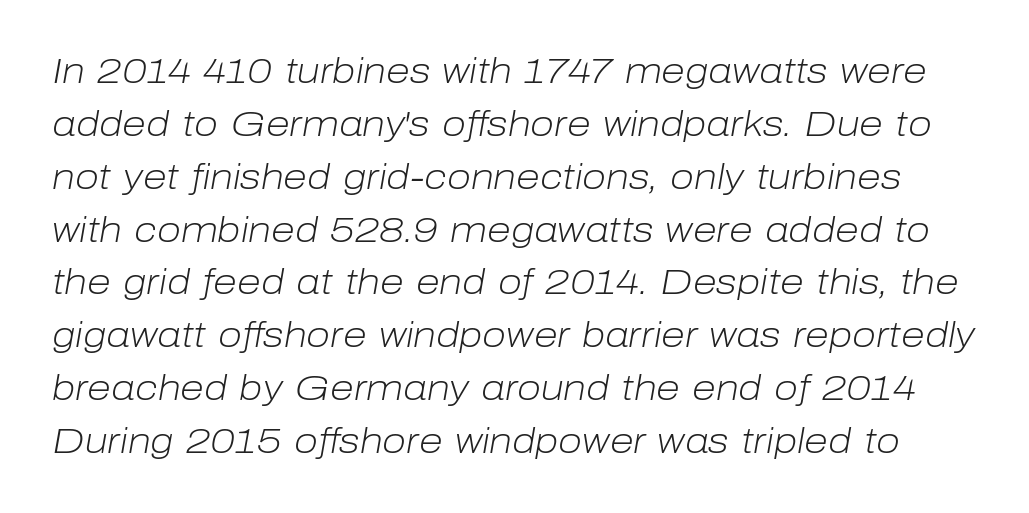
Q: Is the text bold? A: No.
Q: Is the text italic (slanted)? A: Yes, it leans right by about 10 degrees.
Q: Is the text underlined? A: No.
Q: Is the spacing between letters normal or unusually wide? A: Normal.
Q: Is the spacing between lines tight, normal or loose? A: Normal.
Q: Width (condensed, normal, or wide)? A: Normal.
Q: Stroke contrast? A: Low.
Q: x-height? A: Medium.
Q: Monospaced? A: No.
